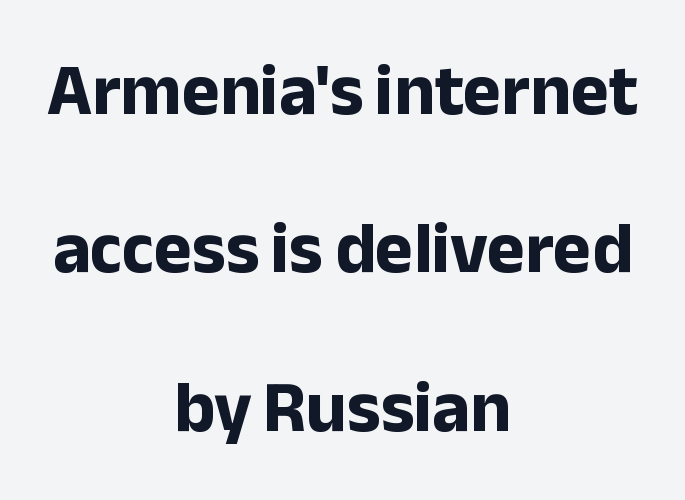
The image shows 72 px bold sans-serif type, upright; set centered, loose line spacing (2.2x), normal letter spacing, not underlined; low stroke contrast and a medium x-height.
